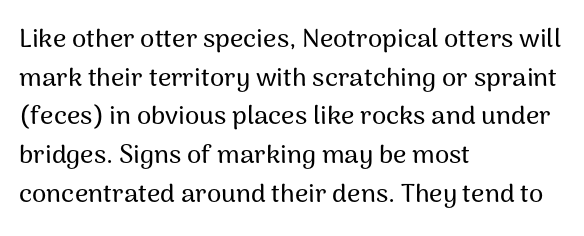
{"italic": "no", "underline": "no", "align": "left", "line_spacing": "normal", "line_spacing_ratio": 1.49, "letter_spacing": "normal", "letter_spacing_em": 0.0, "glyph_px": 26}
